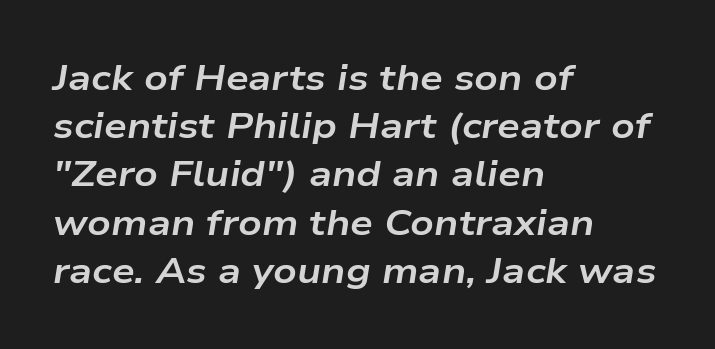
The passage shown has conventional tracking throughout. In terms of posture, this sample is oblique. The paragraph has a hard left edge and a soft right edge. Reading down the column, the eye jumps a familiar distance to each next line. The words here are not underlined.
